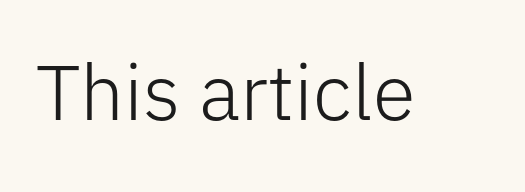
The font family rendered here belongs to the sans-serif group. Every stem runs plumb, perpendicular to the baseline. The letters advance in unequal steps, a hallmark of proportional type. The typeface has the unassuming heft of standard copy or less. Tracking value appears to be zero — textbook default spacing. The zone under the glyphs is completely vacant.
